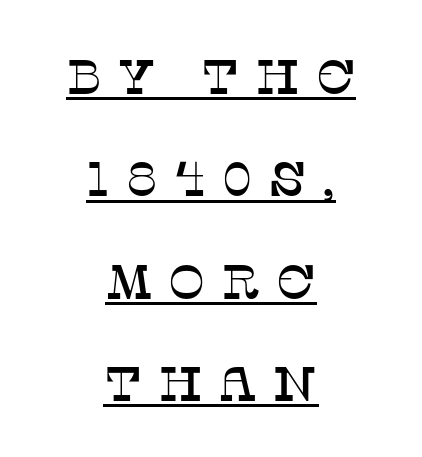
Q: Is the text italic (slanted)? A: No, it is upright.
Q: Is the typeface a serif or a sans-serif typeface? A: Serif.
Q: Is the text underlined? A: Yes.
Q: How is the paragraph aligned? A: Centered.
Q: Is the spacing between letters normal or unusually wide? A: Unusually wide.
Q: Is the spacing between lines tight, normal or loose? A: Loose.
Q: Width (condensed, normal, or wide)? A: Normal.
Q: Stroke contrast? A: Low.
Q: x-height? A: Large.
Q: Monospaced? A: No.
